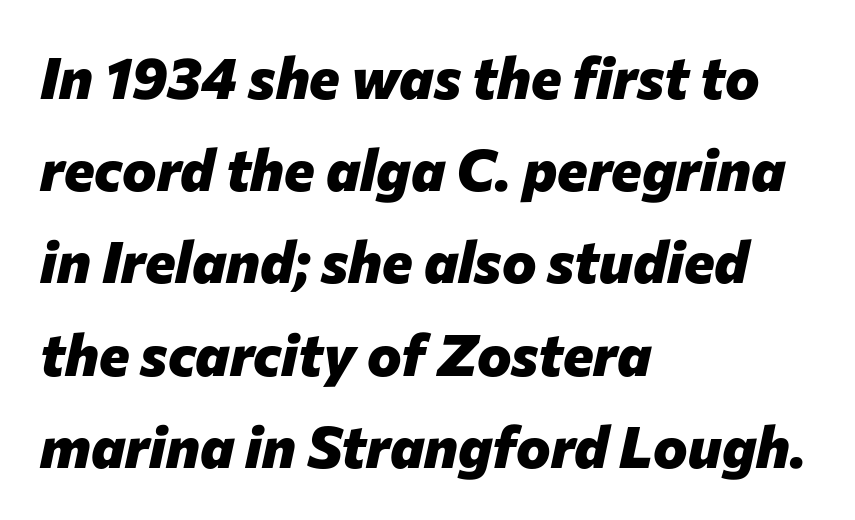
This sample has the flowing, uneven cadence of proportional lettering. Slant detected: the letters are inclined. Vertically, the passage feels balanced, rows spaced as you'd expect. Lines of text with bare space underneath.
